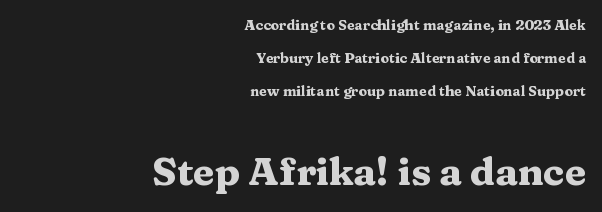
Small tapered or slab feet sit at the stroke ends, so this counts as serif. The tracking reads as untouched default to a designer's eye. Compared with an ordinary text face, these strokes are far heavier — a full bold. Underline: absent. Horizontally, the lines are justified to the trailing edge only.
